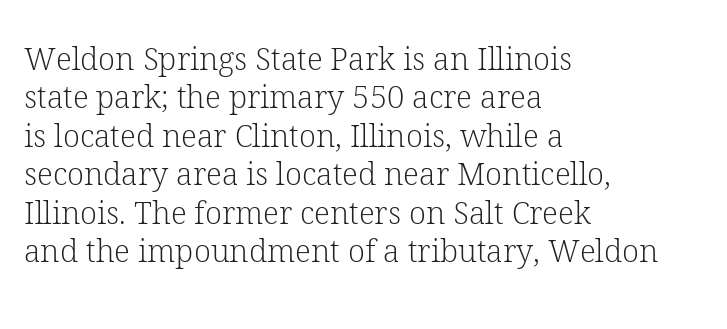
Q: Is the text bold? A: No.
Q: Is the text italic (slanted)? A: No, it is upright.
Q: Is the typeface a serif or a sans-serif typeface? A: Serif.
Q: Is the text underlined? A: No.
Q: How is the paragraph aligned? A: Left-aligned.
Q: Is the spacing between letters normal or unusually wide? A: Normal.
Q: Width (condensed, normal, or wide)? A: Normal.
Q: Stroke contrast? A: Low.
Q: x-height? A: Medium.
Q: Monospaced? A: No.
